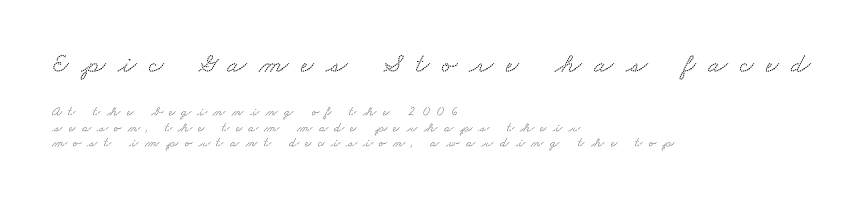
Q: Is the typeface a serif or a sans-serif typeface? A: Serif.
Q: Is the text underlined? A: No.
Q: How is the paragraph aligned? A: Left-aligned.
Q: Is the spacing between letters normal or unusually wide? A: Unusually wide.
Q: Is the spacing between lines tight, normal or loose? A: Tight.
Q: Which block of text is set in a larger size, the first (top) or the second (bottom)? A: The first (top) one.
Q: Width (condensed, normal, or wide)? A: Wide.
Q: Stroke contrast? A: Low.
Q: x-height? A: Small.
Q: Monospaced? A: No.
